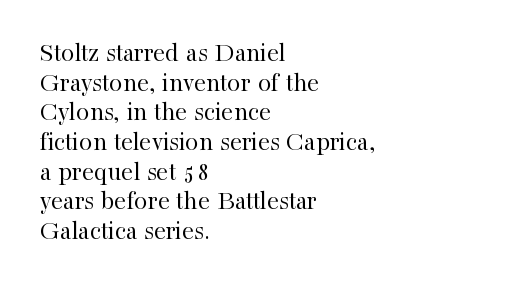
{"italic": "no", "bold": "no", "underline": "no", "align": "left", "line_spacing": "tight", "line_spacing_ratio": 1.1, "letter_spacing": "normal", "letter_spacing_em": 0.0, "glyph_px": 27}
